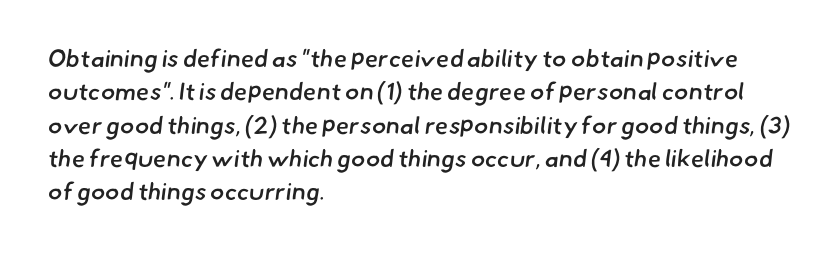
The typesetter chose a ragged-right arrangement here. The designer left line spacing at the default. Descenders are the only things crossing below the line. Is the type bold? Partly — it's a semibold, heavier than regular but not fully bold.
